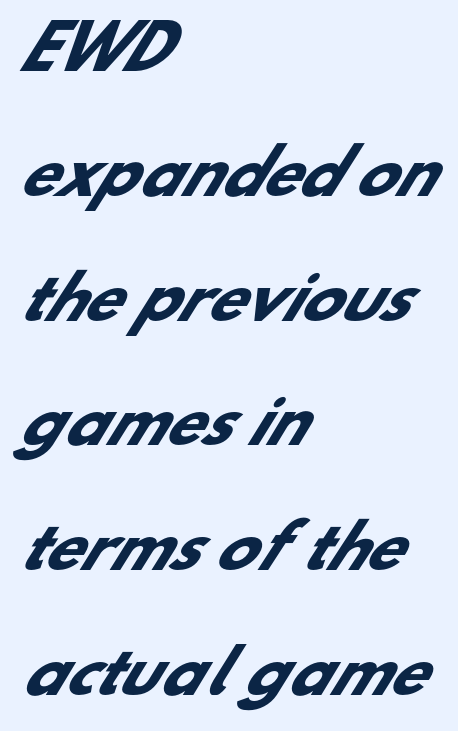
{"serif": "no", "bold": "yes", "weight": "heavy", "width": "normal", "stroke_contrast": "low", "x_height": "small", "monospaced": "no", "underline": "no", "align": "left", "line_spacing": "loose", "line_spacing_ratio": 2.08, "letter_spacing": "normal", "letter_spacing_em": 0.0, "glyph_px": 60}
